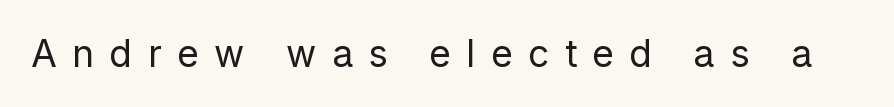
Q: Is the text bold? A: No.
Q: Is the text italic (slanted)? A: No, it is upright.
Q: Is the typeface a serif or a sans-serif typeface? A: Sans-serif.
Q: Is the text underlined? A: No.
Q: Is the spacing between letters normal or unusually wide? A: Unusually wide.
Q: Width (condensed, normal, or wide)? A: Normal.
Q: Stroke contrast? A: Low.
Q: x-height? A: Medium.
Q: Monospaced? A: No.
